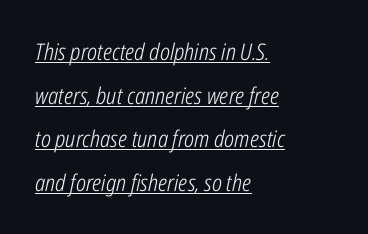
{"italic": "yes", "lean": "right", "slant_degrees": 12, "bold": "no", "underline": "yes", "align": "left", "line_spacing": "loose", "line_spacing_ratio": 1.9, "letter_spacing": "normal", "letter_spacing_em": 0.0, "glyph_px": 23}
